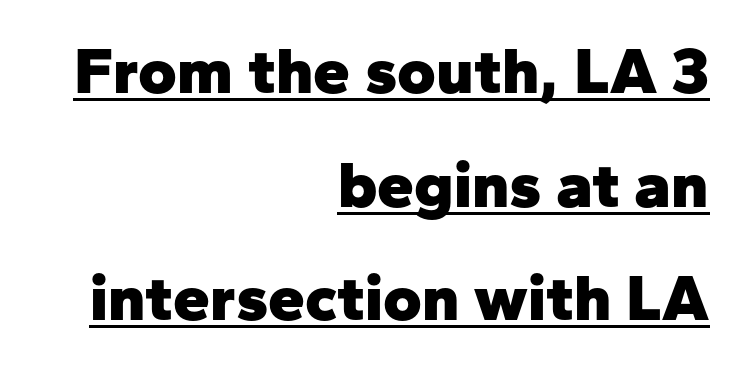
{"serif": "no", "italic": "no", "bold": "yes", "weight": "heavy", "width": "normal", "stroke_contrast": "low", "x_height": "medium", "monospaced": "no", "underline": "yes", "align": "right", "line_spacing_ratio": 1.72, "letter_spacing": "normal", "letter_spacing_em": 0.0, "glyph_px": 66}
